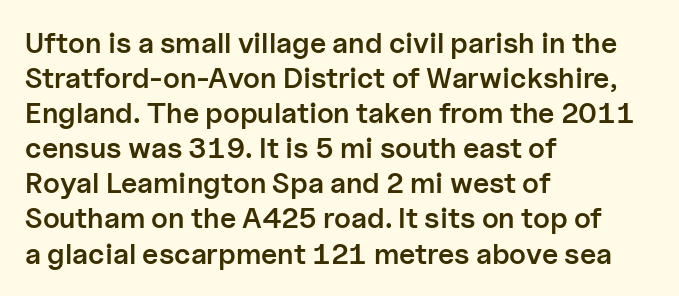
In terms of letterspacing, this is plain default setting. Looks like regular typesetting: each glyph gets only the width it needs. This sample uses a sans-serif face. The specimen reads as upright at a glance. Typeset ragged right — the left edge is the straight one. Type without underlining.
